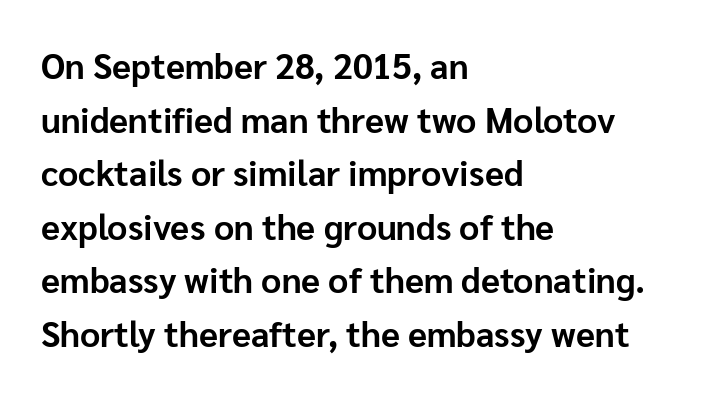
The image shows 35 px bold sans-serif type, upright; set left-aligned, normal line spacing (1.53x), normal letter spacing, not underlined; low stroke contrast and a medium x-height.
